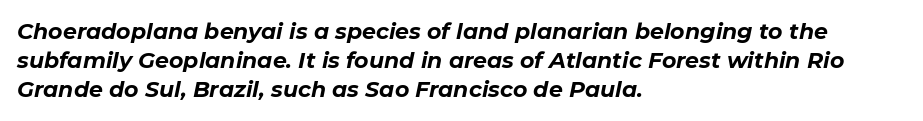
These lines were composed using italics. This sample keeps an unexceptional amount of space between lines. You could call the tracking neutral — neither tight nor loose. Emphasis by weight is at full strength: bold. All the whitespace from short lines collects on the right. Lines of text with bare space underneath.
